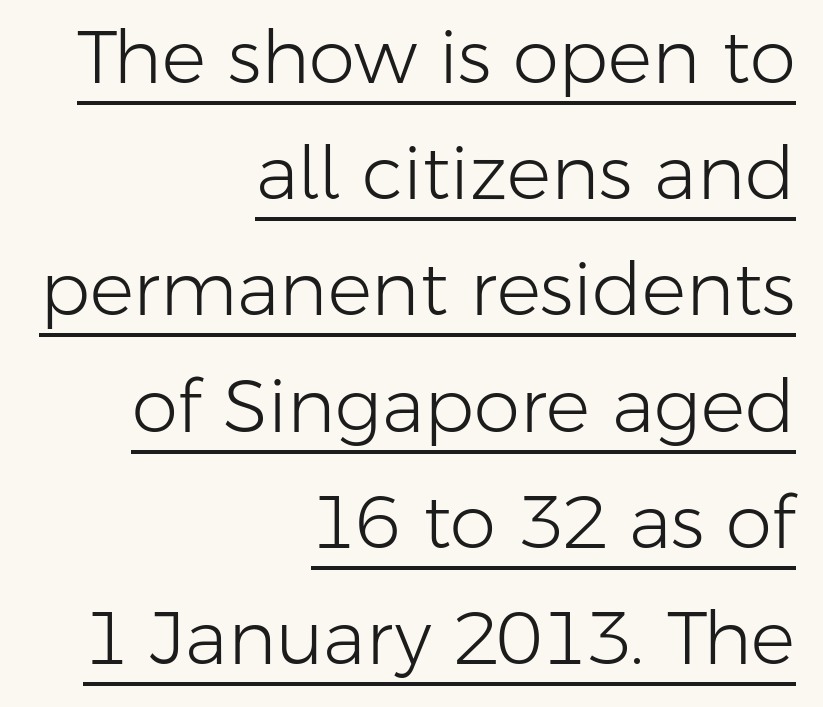
{"serif": "no", "italic": "no", "bold": "no", "weight": "light", "width": "normal", "stroke_contrast": "low", "x_height": "medium", "monospaced": "no", "underline": "yes", "align": "right", "line_spacing": "normal", "line_spacing_ratio": 1.57, "letter_spacing": "normal", "letter_spacing_em": 0.0, "glyph_px": 74}
